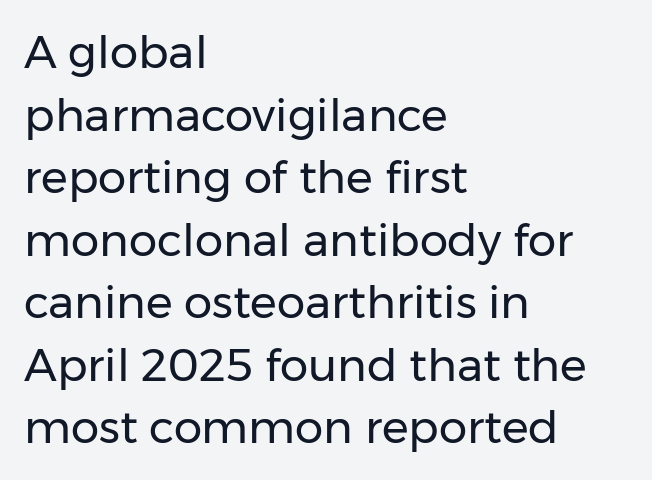
{"serif": "no", "italic": "no", "bold": "no", "weight": "regular", "width": "normal", "stroke_contrast": "low", "x_height": "medium", "monospaced": "no", "underline": "no", "align": "left", "line_spacing": "normal", "line_spacing_ratio": 1.39, "letter_spacing": "normal", "letter_spacing_em": 0.0, "glyph_px": 45}
